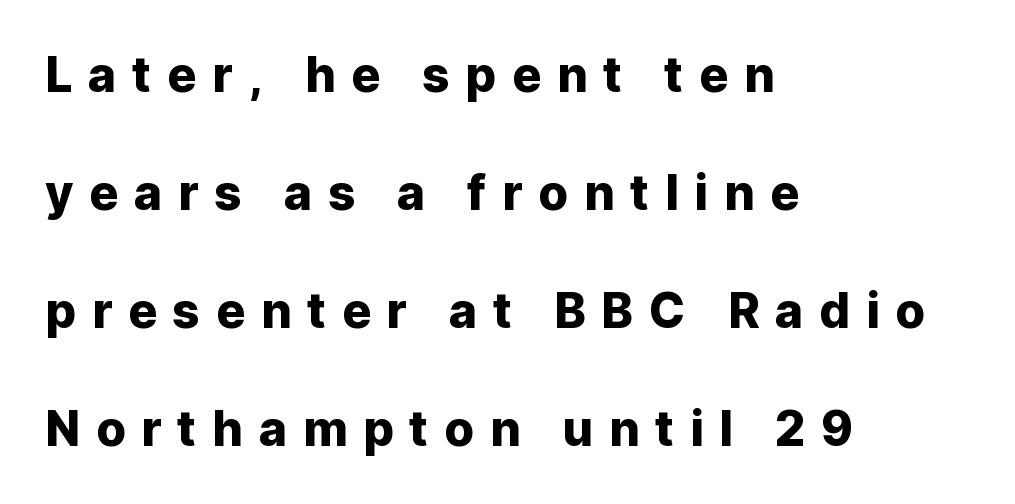
The image shows 48 px sans-serif type, upright; set left-aligned, loose line spacing (2.46x), unusually wide letter spacing (+0.33 em), not underlined; low stroke contrast and a medium x-height.
